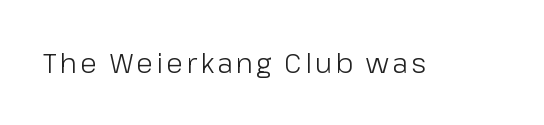
Q: Is the text bold? A: No.
Q: Is the text italic (slanted)? A: No, it is upright.
Q: Is the typeface a serif or a sans-serif typeface? A: Sans-serif.
Q: Is the text underlined? A: No.
Q: Width (condensed, normal, or wide)? A: Normal.
Q: Stroke contrast? A: Low.
Q: x-height? A: Medium.
Q: Monospaced? A: No.
